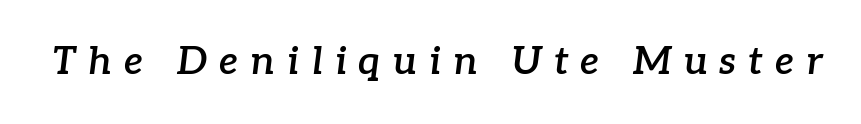
The image shows 39 px semibold serif type, italic (leaning right); set unusually wide letter spacing (+0.31 em), not underlined; low stroke contrast and a medium x-height.
